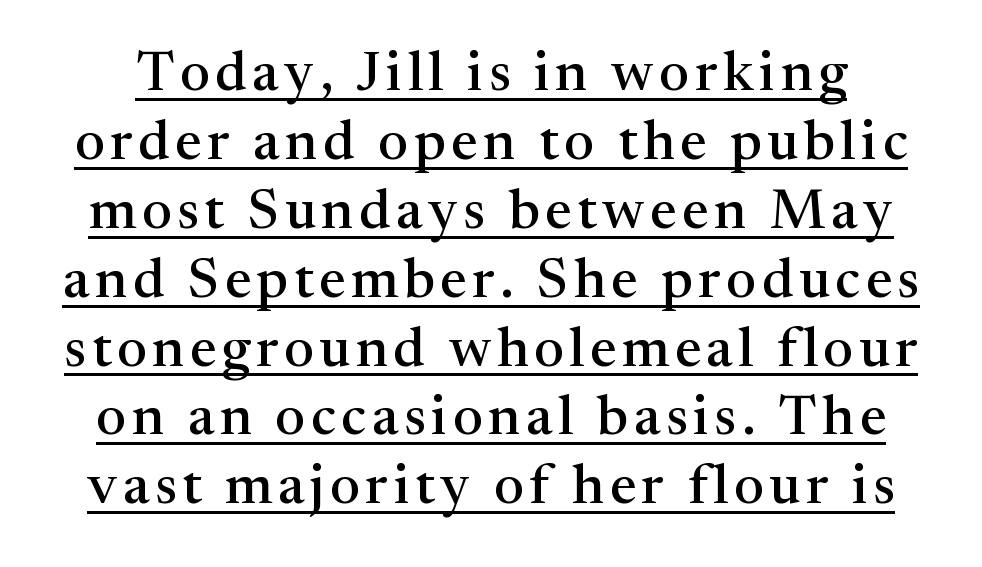
Spacing verdict: proportional, widths tailored to each character. Ordinary non-slanted type is in use. The passage shown is underscored from start to finish. The letters carry serifs — small finishing strokes at the ends of their stems.
